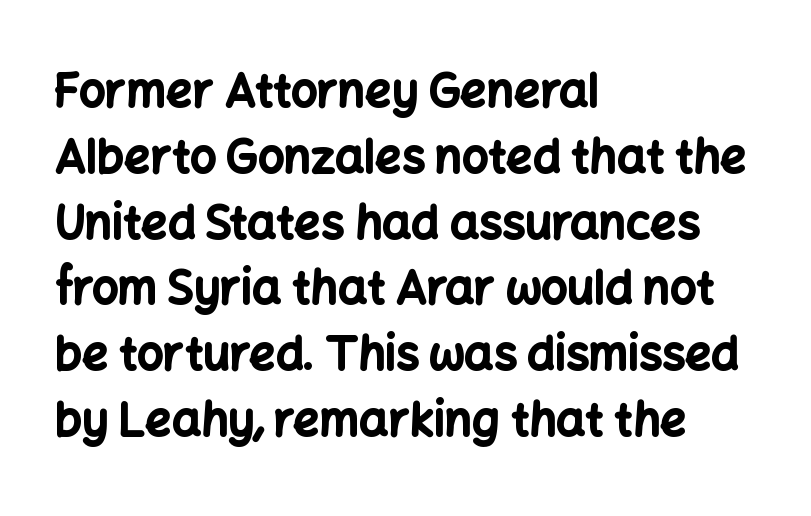
Q: Is the text bold? A: Yes.
Q: Is the text italic (slanted)? A: No, it is upright.
Q: Is the typeface a serif or a sans-serif typeface? A: Sans-serif.
Q: Is the text underlined? A: No.
Q: How is the paragraph aligned? A: Left-aligned.
Q: Is the spacing between letters normal or unusually wide? A: Normal.
Q: Is the spacing between lines tight, normal or loose? A: Normal.
Q: Width (condensed, normal, or wide)? A: Normal.
Q: Stroke contrast? A: Low.
Q: x-height? A: Medium.
Q: Monospaced? A: No.
